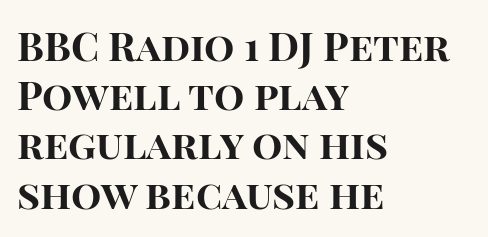
Q: Is the text bold? A: Yes.
Q: Is the text italic (slanted)? A: No, it is upright.
Q: Is the typeface a serif or a sans-serif typeface? A: Sans-serif.
Q: Is the text underlined? A: No.
Q: How is the paragraph aligned? A: Left-aligned.
Q: Is the spacing between letters normal or unusually wide? A: Normal.
Q: Width (condensed, normal, or wide)? A: Normal.
Q: Stroke contrast? A: High.
Q: x-height? A: Large.
Q: Monospaced? A: No.
